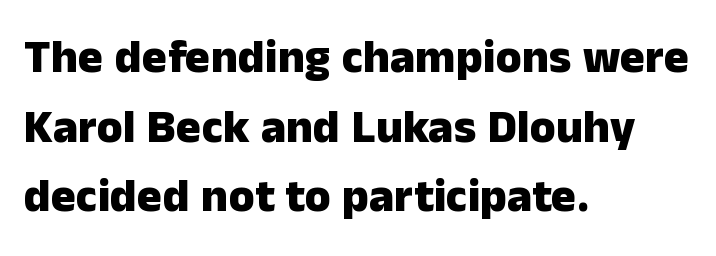
Inter-character spacing is left at the font's built-in metrics. The strip under each line holds only bare page. Set as a true bold cut, around the 700 mark. A typesetter would label this face a sans.
